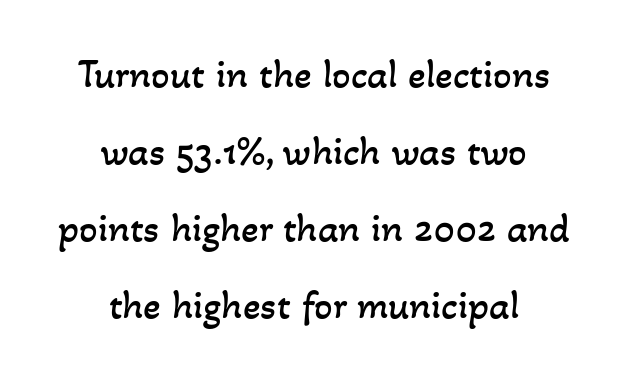
Beneath every word, the page is bare. Character widths vary here, with narrow letters taking less room than wide ones. Words appear dense and cohesive because spacing is normal. The compositor balanced each line on the midline. Stems here are at most as thick as an everyday book face.
